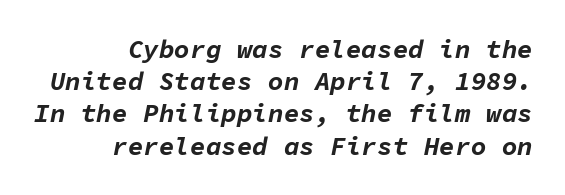
{"italic": "yes", "lean": "right", "slant_degrees": 11, "bold": "yes", "underline": "no", "align": "right", "line_spacing_ratio": 1.24, "letter_spacing": "normal", "letter_spacing_em": 0.0, "glyph_px": 26}
